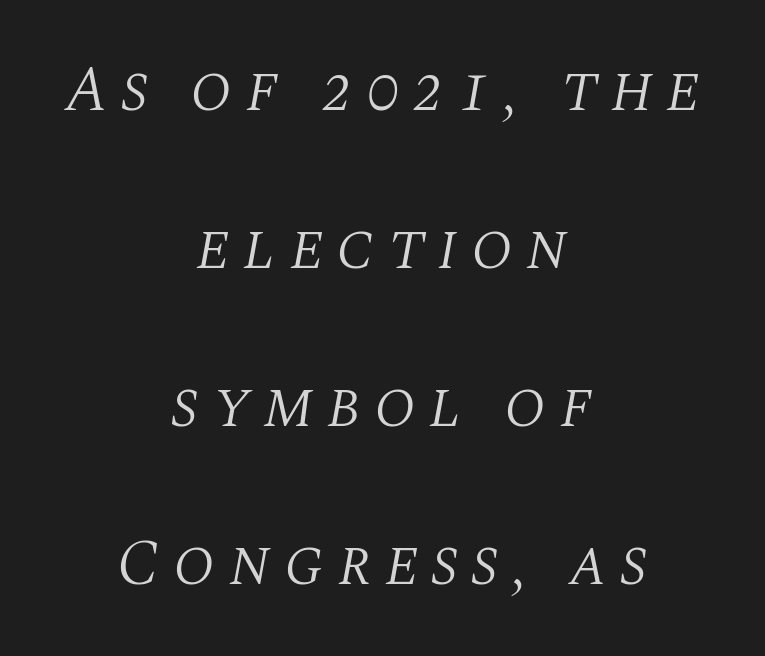
Q: Is the text bold? A: No.
Q: Is the text italic (slanted)? A: Yes, it leans right by about 10 degrees.
Q: Is the typeface a serif or a sans-serif typeface? A: Serif.
Q: Is the text underlined? A: No.
Q: How is the paragraph aligned? A: Centered.
Q: Is the spacing between letters normal or unusually wide? A: Unusually wide.
Q: Is the spacing between lines tight, normal or loose? A: Loose.
Q: Width (condensed, normal, or wide)? A: Normal.
Q: Stroke contrast? A: Medium.
Q: x-height? A: Large.
Q: Monospaced? A: No.
